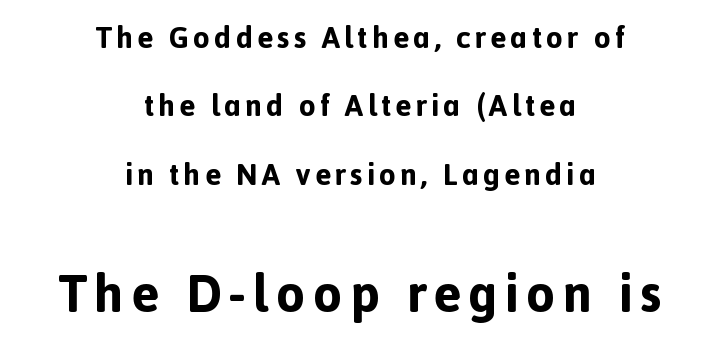
The image shows 52 px bold sans-serif type, upright; set centered, loose line spacing (2.28x), not underlined; the second (bottom) block is 1.73x larger; a medium x-height.
